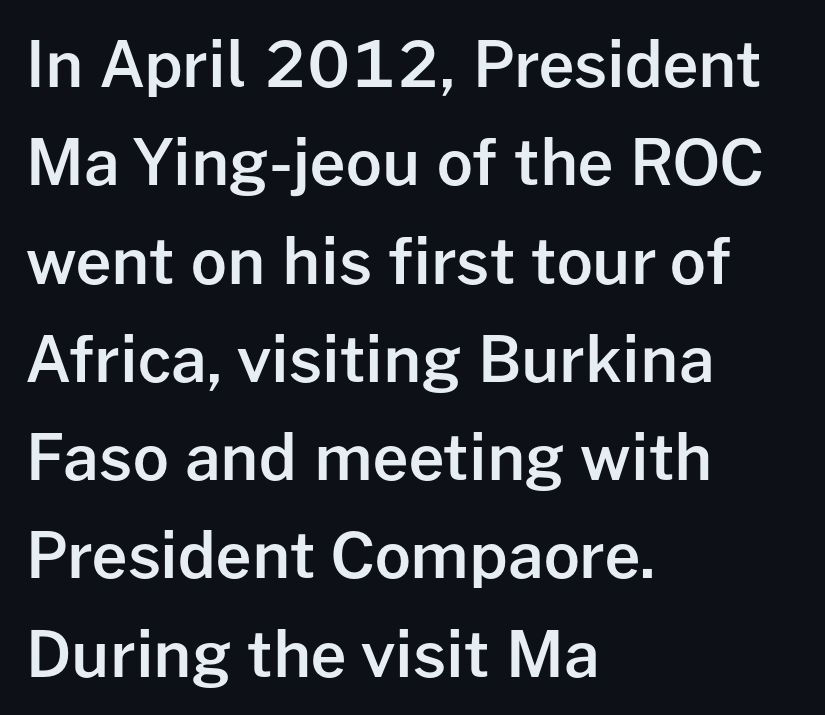
Q: Is the text bold? A: Semi-bold.
Q: Is the text italic (slanted)? A: No, it is upright.
Q: Is the typeface a serif or a sans-serif typeface? A: Sans-serif.
Q: Is the text underlined? A: No.
Q: How is the paragraph aligned? A: Left-aligned.
Q: Is the spacing between letters normal or unusually wide? A: Normal.
Q: Is the spacing between lines tight, normal or loose? A: Normal.
Q: Width (condensed, normal, or wide)? A: Normal.
Q: Stroke contrast? A: Low.
Q: x-height? A: Medium.
Q: Monospaced? A: No.
